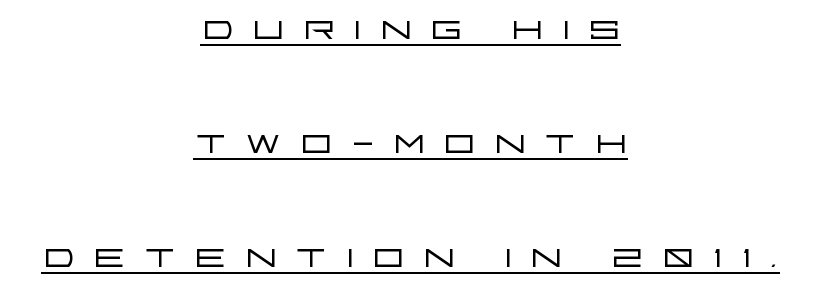
The letters carry no serifs — their stems end cleanly without finishing strokes. A roman cut, with each character standing at attention. Compared with typical body copy, the letter spacing here is much looser. A typesetter would call this leading open, well beyond the default. The rendering uses the underline text-decoration. The passage is arranged like a title page — every line centered.
